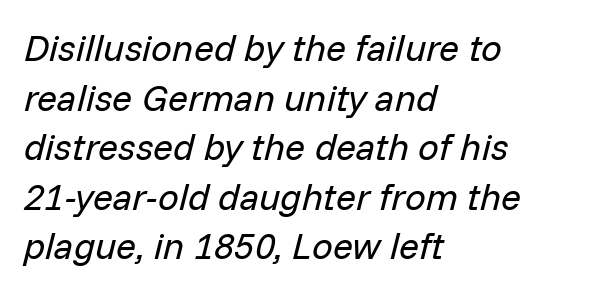
{"italic": "yes", "lean": "right", "slant_degrees": 14, "bold": "no", "weight": "regular", "width": "normal", "stroke_contrast": "low", "x_height": "medium", "monospaced": "no", "underline": "no", "align": "left", "line_spacing": "normal", "line_spacing_ratio": 1.34, "letter_spacing": "normal", "letter_spacing_em": 0.0, "glyph_px": 37}
